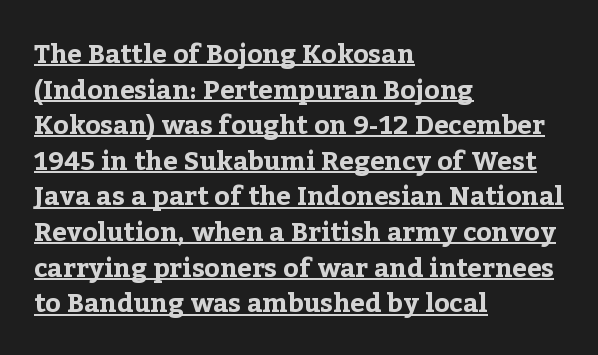
{"italic": "no", "bold": "yes", "underline": "yes", "align": "left", "line_spacing": "normal", "line_spacing_ratio": 1.37, "letter_spacing": "normal", "letter_spacing_em": 0.0, "glyph_px": 26}
